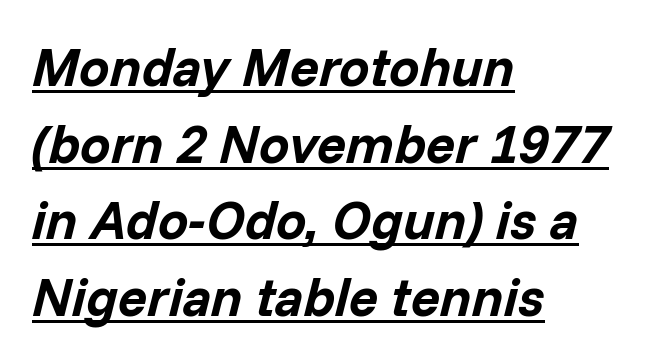
{"italic": "yes", "lean": "right", "slant_degrees": 14, "bold": "yes", "weight": "bold", "width": "normal", "stroke_contrast": "low", "x_height": "medium", "monospaced": "no", "underline": "yes", "align": "left", "line_spacing": "normal", "line_spacing_ratio": 1.42, "letter_spacing": "normal", "letter_spacing_em": 0.0, "glyph_px": 54}
